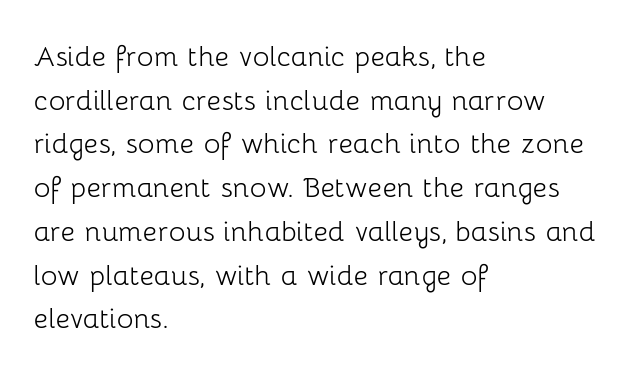
Q: Is the text bold? A: No.
Q: Is the text italic (slanted)? A: No, it is upright.
Q: Is the typeface a serif or a sans-serif typeface? A: Sans-serif.
Q: Is the text underlined? A: No.
Q: How is the paragraph aligned? A: Left-aligned.
Q: Is the spacing between letters normal or unusually wide? A: Normal.
Q: Is the spacing between lines tight, normal or loose? A: Normal.
Q: Width (condensed, normal, or wide)? A: Normal.
Q: Stroke contrast? A: Low.
Q: x-height? A: Medium.
Q: Monospaced? A: No.
